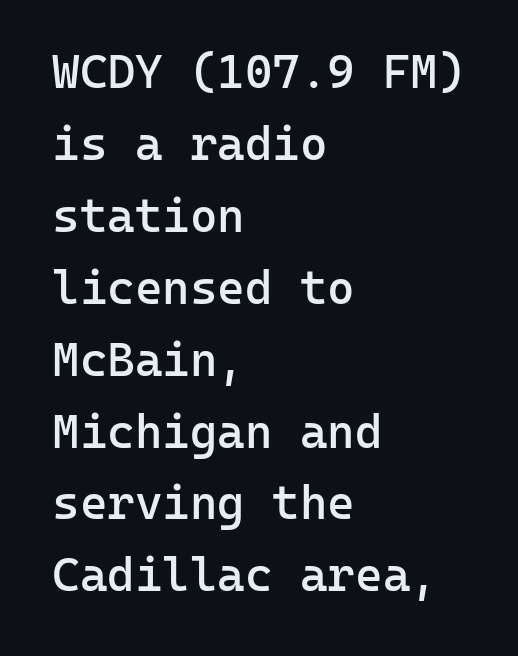
The image shows 47 px semibold sans-serif type, upright, monospaced; set left-aligned, normal line spacing (1.53x), normal letter spacing, not underlined; low stroke contrast and a medium x-height.
